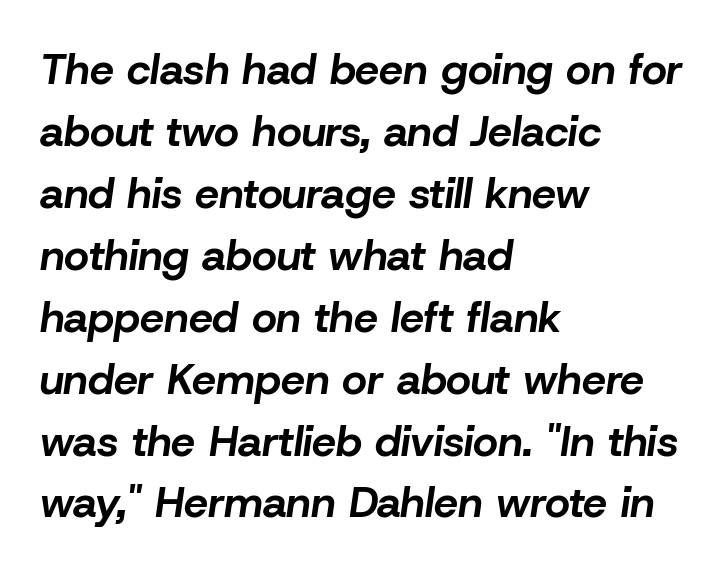
{"italic": "yes", "lean": "right", "slant_degrees": 8, "bold": "yes", "weight": "bold", "width": "normal", "stroke_contrast": "low", "x_height": "medium", "monospaced": "no", "underline": "no", "align": "left", "line_spacing": "normal", "line_spacing_ratio": 1.44, "letter_spacing": "normal", "letter_spacing_em": 0.0, "glyph_px": 43}
